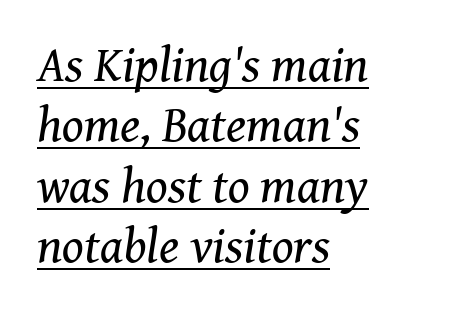
The specimen reads as italic at a glance. All the whitespace from short lines collects on the right. The cut favours lightness, reaching ordinary text weight at its darkest. These lines are rendered in a variable-pitch font. Little horizontal feet cap the strokes, marking this as serif type.
